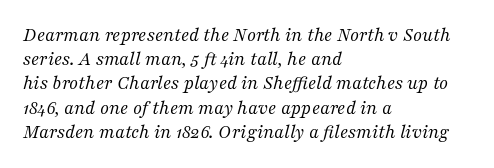
The image shows 20 px text type, italic (leaning right); set left-aligned, line spacing 1.21x, normal letter spacing, not underlined.
